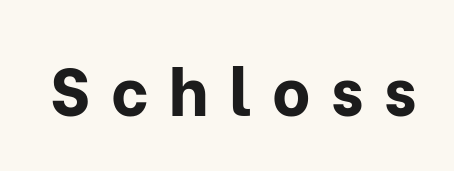
The image shows 66 px bold sans-serif type, upright; set unusually wide letter spacing (+0.31 em), not underlined; low stroke contrast and a medium x-height.
